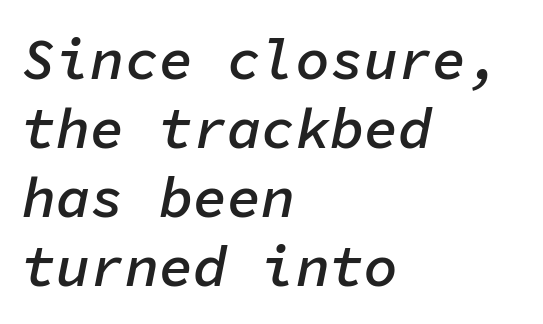
Summary of weight: moderately heavy, a semibold. Check under the words: just untouched page. Layout note: lines flush left. The axis of the letterforms is tilted away from vertical.
